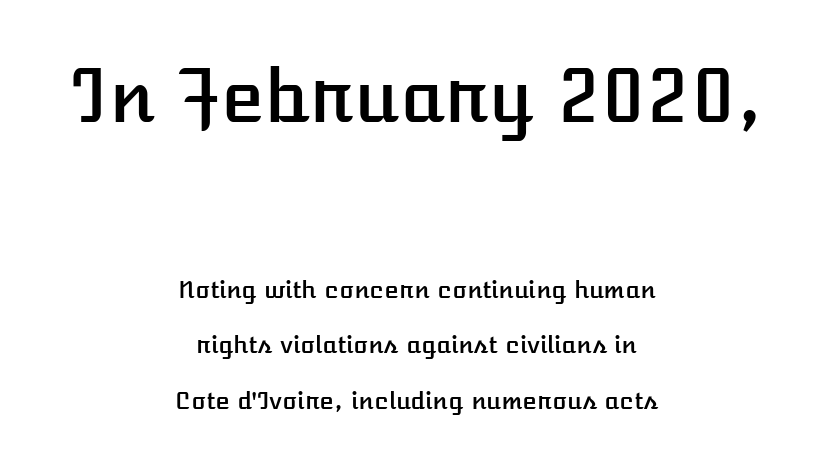
The image shows 72 px text type, upright; set centered, loose line spacing (2.32x), normal letter spacing, not underlined; the first (top) block is 3.0x larger; low stroke contrast and a medium x-height.
